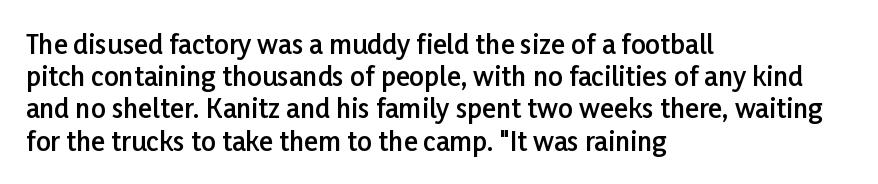
The image shows 26 px text type, upright; set left-aligned, line spacing 1.24x, normal letter spacing, not underlined.
